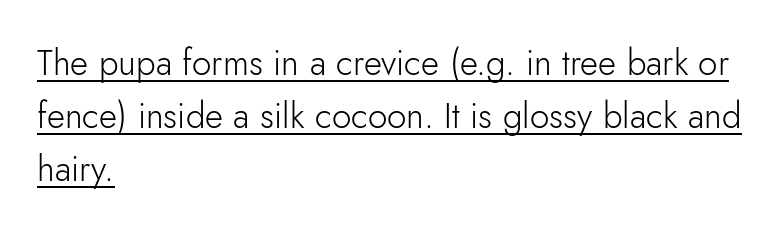
Q: Is the text bold? A: No.
Q: Is the text italic (slanted)? A: No, it is upright.
Q: Is the typeface a serif or a sans-serif typeface? A: Sans-serif.
Q: Is the text underlined? A: Yes.
Q: How is the paragraph aligned? A: Left-aligned.
Q: Is the spacing between letters normal or unusually wide? A: Normal.
Q: Is the spacing between lines tight, normal or loose? A: Normal.
Q: Width (condensed, normal, or wide)? A: Normal.
Q: Stroke contrast? A: Low.
Q: x-height? A: Small.
Q: Monospaced? A: No.
